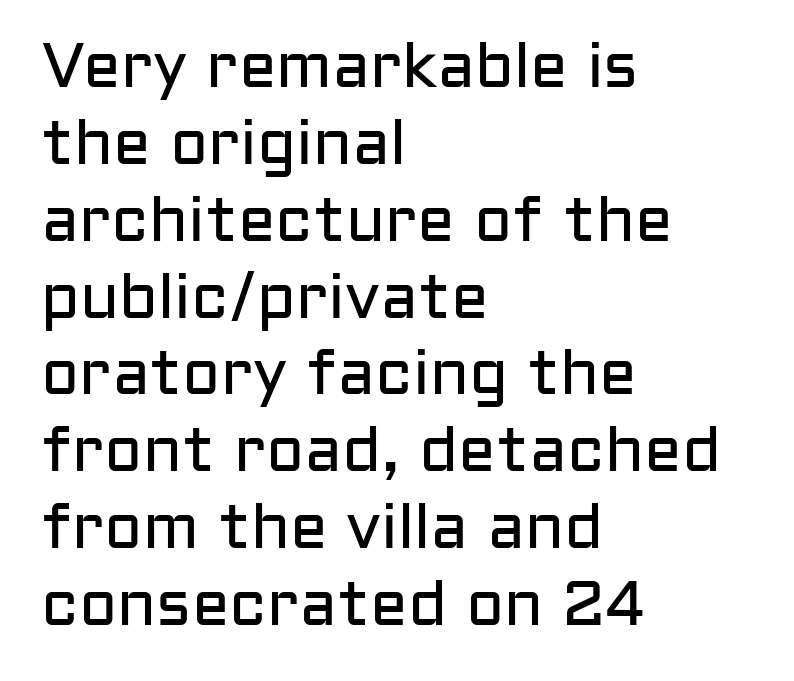
The image shows 63 px regular-weight sans-serif type, upright; set left-aligned, line spacing 1.22x, normal letter spacing, not underlined; low stroke contrast and a medium x-height.
